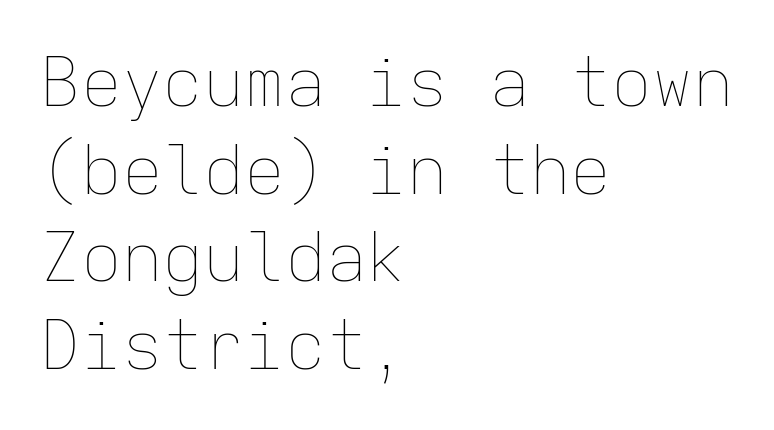
The image shows 68 px thin type, upright, monospaced; set left-aligned, normal line spacing (1.29x), normal letter spacing, not underlined; low stroke contrast and a medium x-height.
